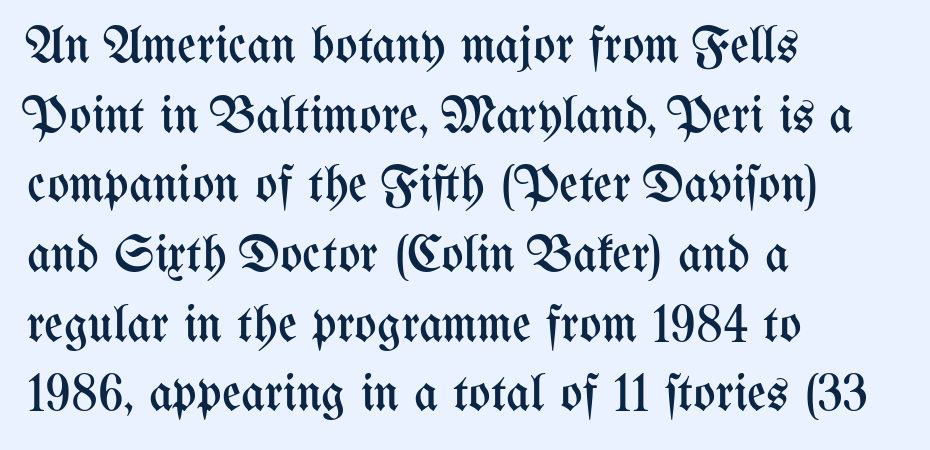
This rendering leaves character spacing at its baseline value. This rendering features lettering with no underline. The type sits square on the baseline with zero lean. Stems and bowls with no extra thickness — not bold.
